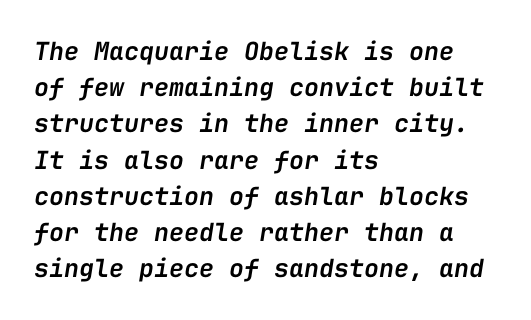
Lines of text with bare space underneath. Nothing unusual about the tracking: characters are spaced as the font intends. Typesetter's note: demi weight, one step under bold. Reading down the block, your eye returns to a fixed left position each line.
